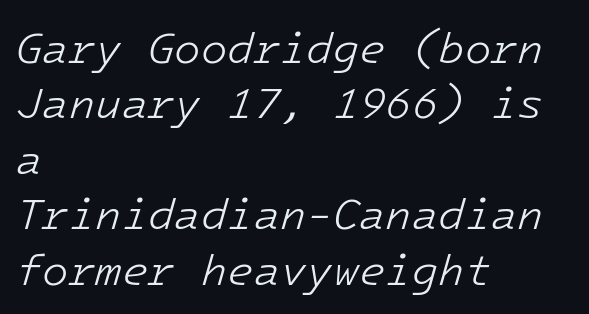
{"italic": "yes", "lean": "right", "slant_degrees": 16, "bold": "no", "weight": "light", "width": "normal", "stroke_contrast": "low", "x_height": "medium", "underline": "no", "align": "left", "line_spacing": "normal", "line_spacing_ratio": 1.29, "letter_spacing": "normal", "letter_spacing_em": 0.0, "glyph_px": 43}
